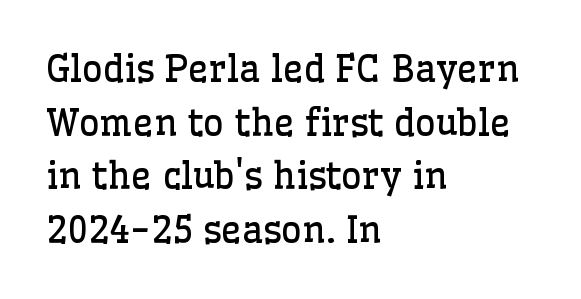
The image shows 36 px regular-weight serif type, upright; set left-aligned, normal line spacing (1.49x), normal letter spacing, not underlined; low stroke contrast and a medium x-height.
